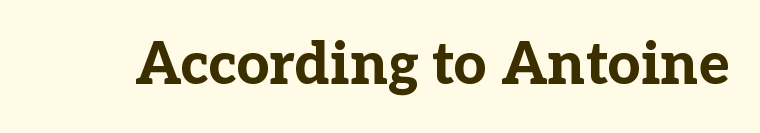
The image shows 58 px bold serif type, upright; set normal letter spacing, not underlined; low stroke contrast and a medium x-height.
